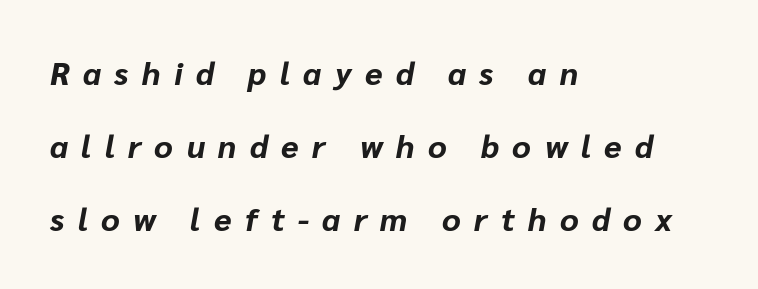
The image shows 32 px bold type, italic (leaning right); set left-aligned, loose line spacing (2.28x), unusually wide letter spacing (+0.42 em), not underlined; low stroke contrast and a medium x-height.
